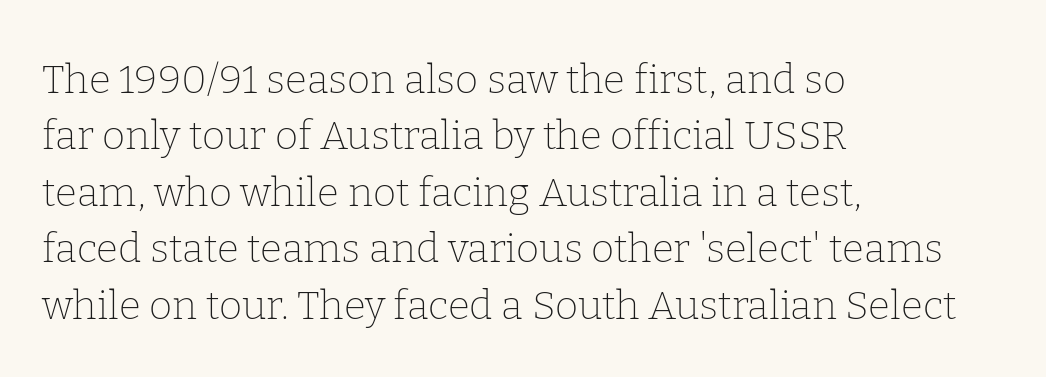
Q: Is the text bold? A: No.
Q: Is the text italic (slanted)? A: No, it is upright.
Q: Is the typeface a serif or a sans-serif typeface? A: Serif.
Q: Is the text underlined? A: No.
Q: How is the paragraph aligned? A: Left-aligned.
Q: Is the spacing between letters normal or unusually wide? A: Normal.
Q: Is the spacing between lines tight, normal or loose? A: Normal.
Q: Width (condensed, normal, or wide)? A: Normal.
Q: Stroke contrast? A: Low.
Q: x-height? A: Medium.
Q: Monospaced? A: No.
